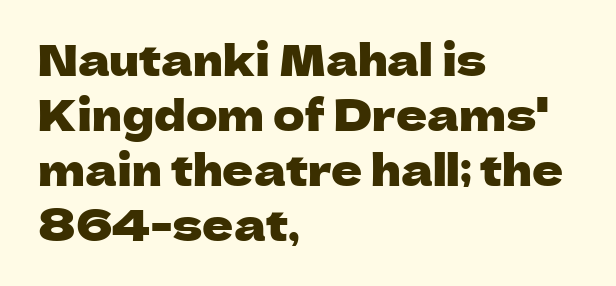
{"serif": "no", "italic": "no", "width": "normal", "stroke_contrast": "low", "x_height": "medium", "monospaced": "no", "underline": "no", "align": "left", "line_spacing": "normal", "line_spacing_ratio": 1.28, "letter_spacing": "normal", "letter_spacing_em": 0.0, "glyph_px": 43}
